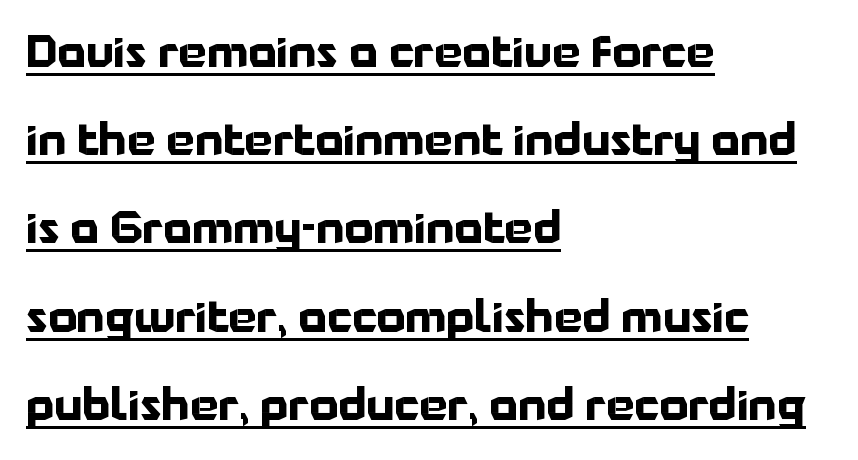
Typographic density is high because the face is bold. Italic? Not at all — the glyphs are vertical. One glance says open: line gaps are wider than usual. A rule runs beneath these lines of type. The passage is arranged the way most books set body copy — flush left.
